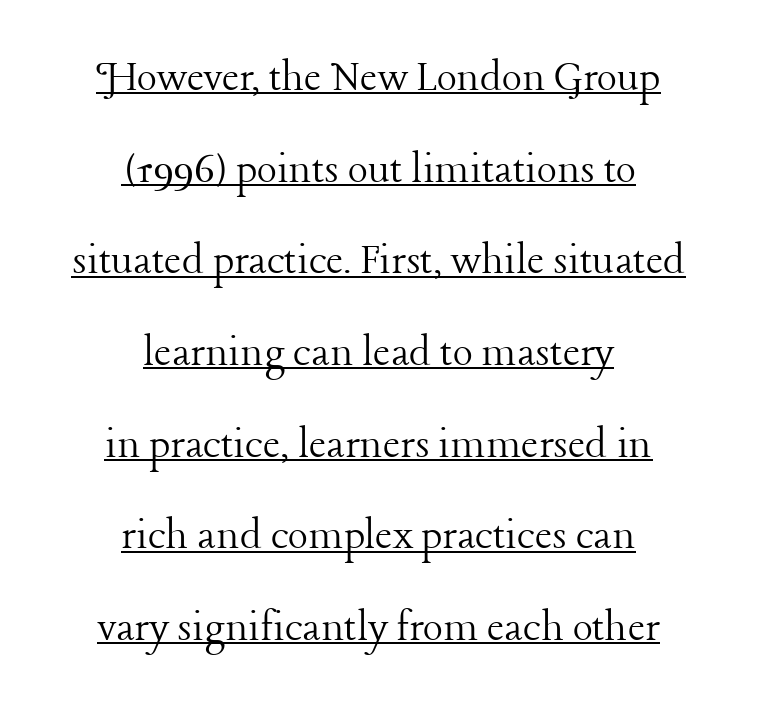
The image shows 47 px light serif type, upright; set centered, loose line spacing (1.95x), normal letter spacing, underlined; low stroke contrast and a medium x-height.
